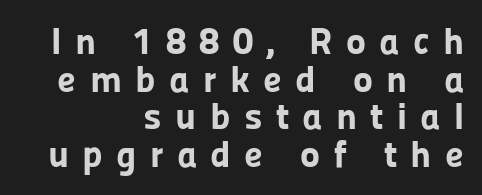
The image shows 38 px bold sans-serif type, upright; set right-aligned, tight line spacing (0.99x), unusually wide letter spacing (+0.35 em), not underlined; low stroke contrast and a medium x-height.
